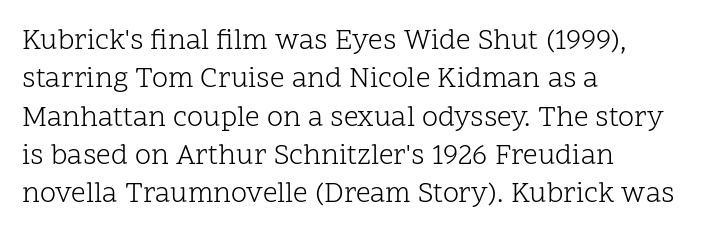
{"serif": "yes", "italic": "no", "bold": "no", "weight": "light", "width": "normal", "stroke_contrast": "low", "x_height": "medium", "monospaced": "no", "underline": "no", "align": "left", "line_spacing": "normal", "line_spacing_ratio": 1.32, "letter_spacing": "normal", "letter_spacing_em": 0.0, "glyph_px": 29}
